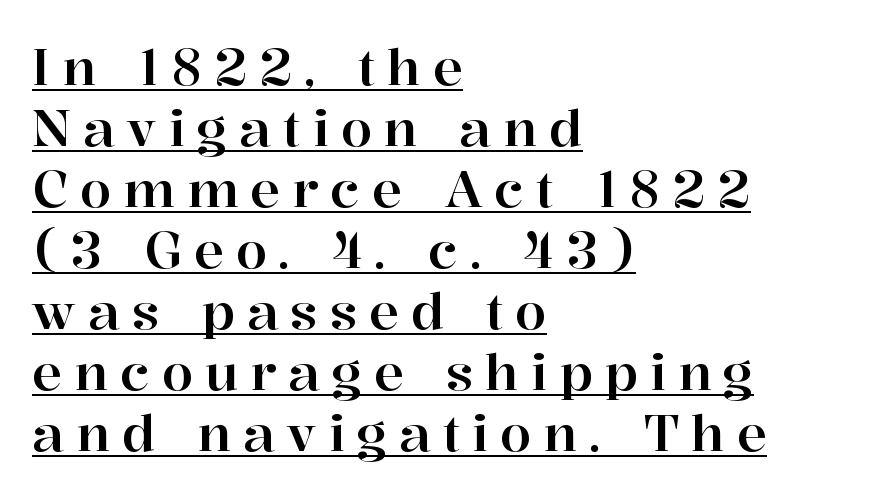
The letters stand straight up with perfectly vertical stems. The typesetter chose a ragged-right arrangement here. Each letter keeps its own natural width here, so spacing adapts to shape. Regarding serifs, this sample has them. Compared with undecorated copy, this sample adds a rule below the words. Does extra space separate the letters? Yes, quite a lot of it.
